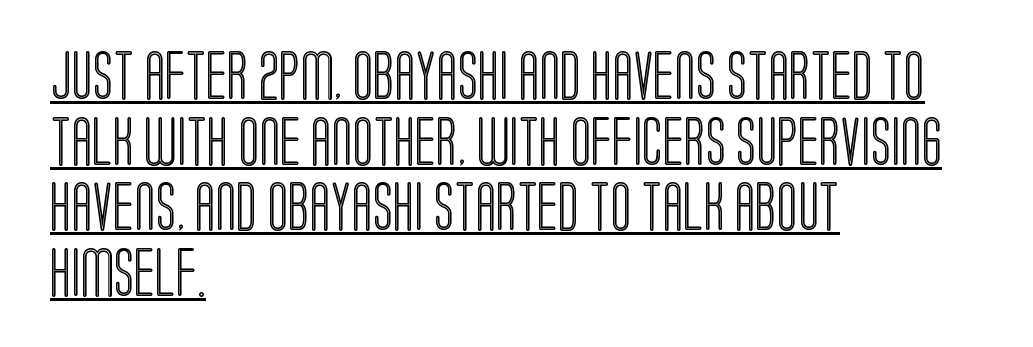
{"italic": "no", "width": "condensed", "x_height": "large", "monospaced": "no", "underline": "yes", "align": "left", "line_spacing": "normal", "line_spacing_ratio": 1.34, "letter_spacing": "normal", "letter_spacing_em": 0.0, "glyph_px": 49}
